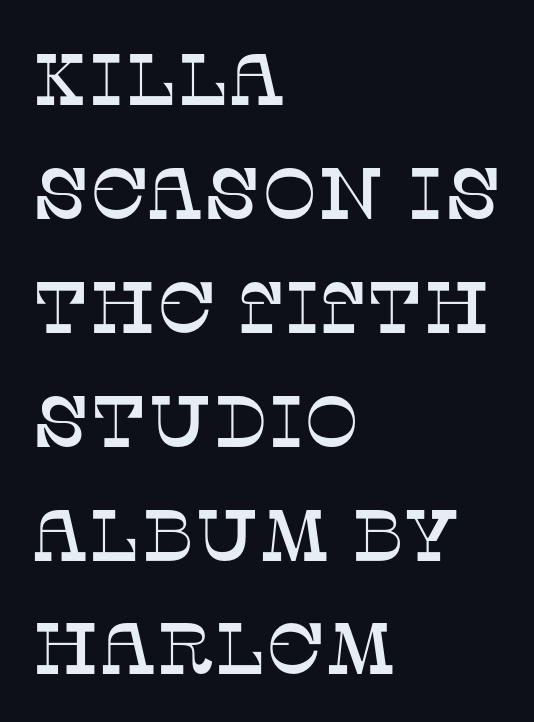
Spacing between characters is what you'd get straight out of the box. The rendering uses natural spacing where letterforms have individual widths. You can tell it's not italic because the verticals are truly vertical. Does the copy run flush right? No — it runs flush left.
